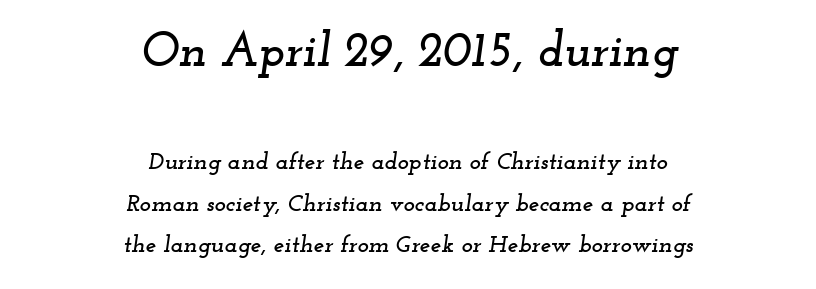
Q: Is the text italic (slanted)? A: Yes, it leans right by about 12 degrees.
Q: Is the typeface a serif or a sans-serif typeface? A: Serif.
Q: Is the text underlined? A: No.
Q: How is the paragraph aligned? A: Centered.
Q: Is the spacing between letters normal or unusually wide? A: Normal.
Q: Which block of text is set in a larger size, the first (top) or the second (bottom)? A: The first (top) one.
Q: Width (condensed, normal, or wide)? A: Wide.
Q: Stroke contrast? A: Low.
Q: x-height? A: Small.
Q: Monospaced? A: No.
